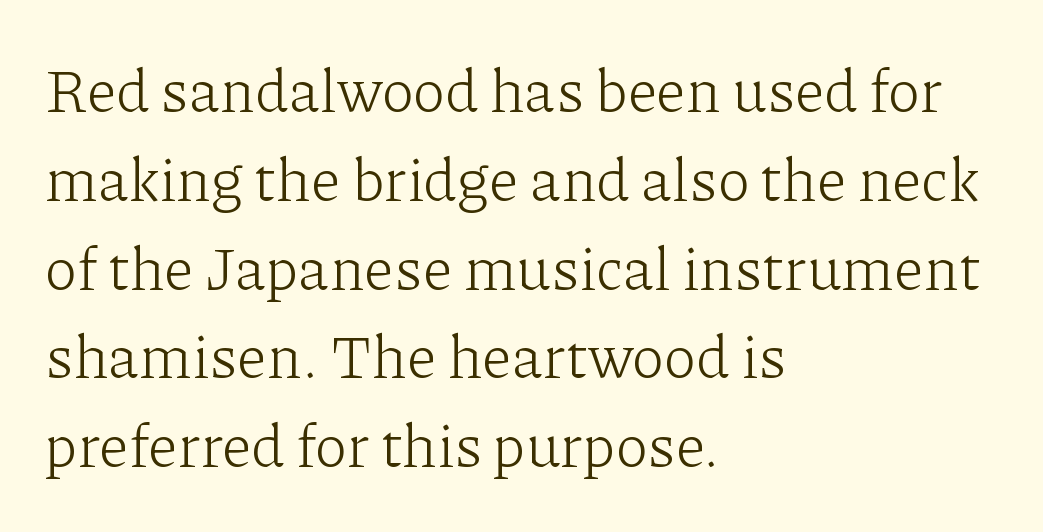
The image shows 60 px light serif type, upright; set left-aligned, normal line spacing (1.48x), normal letter spacing, not underlined; low stroke contrast and a medium x-height.
